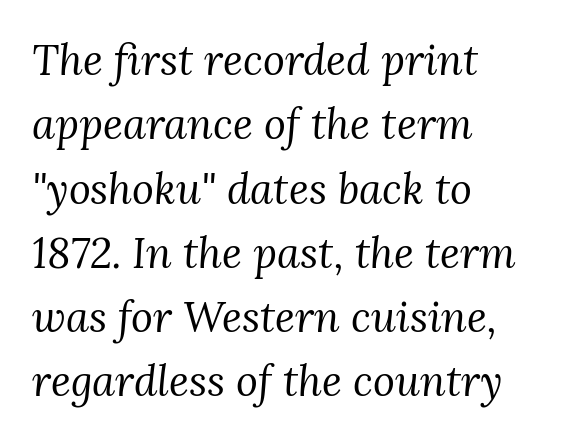
The leading is moderate, giving the passage an even texture. Underlining? Definitely not there. Nothing heavy about these letters — not bold at all. Words appear dense and cohesive because spacing is normal.
